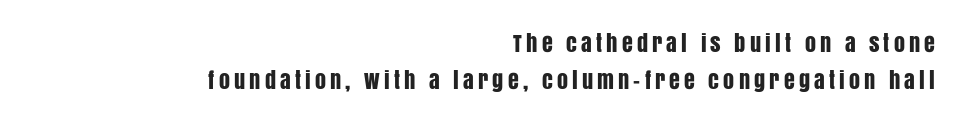
The image shows 22 px text type, upright; set right-aligned, normal line spacing (1.67x), not underlined.
